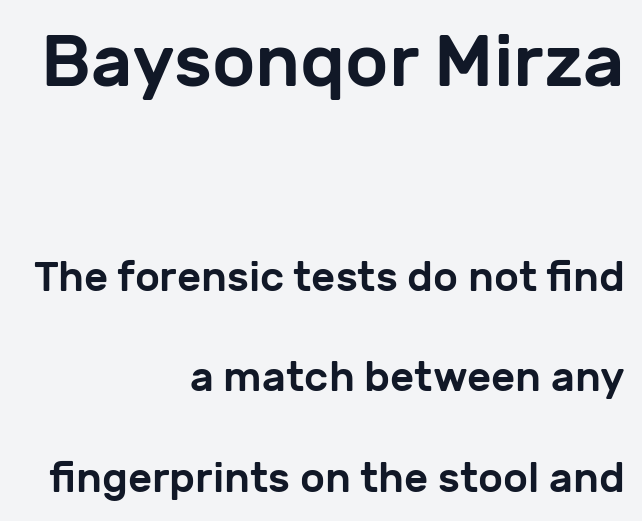
Note the varied advance widths — an 'i' is clearly narrower than an 'm'. You get the large type first, then a drop to smaller type. Bare-footed words on every line. The rendering anchors every line to the right-hand side.
